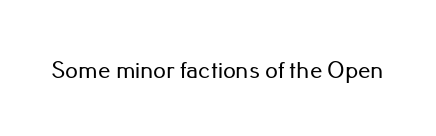
The image shows 25 px text type, upright; set normal letter spacing, not underlined.
